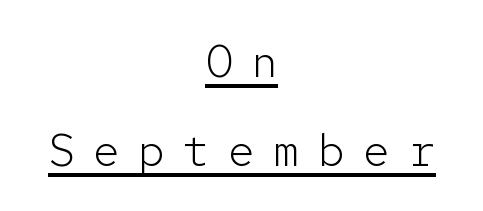
{"serif": "no", "italic": "no", "bold": "no", "weight": "light", "width": "normal", "stroke_contrast": "low", "x_height": "medium", "monospaced": "yes", "underline": "yes", "align": "center", "line_spacing": "loose", "line_spacing_ratio": 1.97, "letter_spacing": "wide", "letter_spacing_em": 0.4, "glyph_px": 45}
